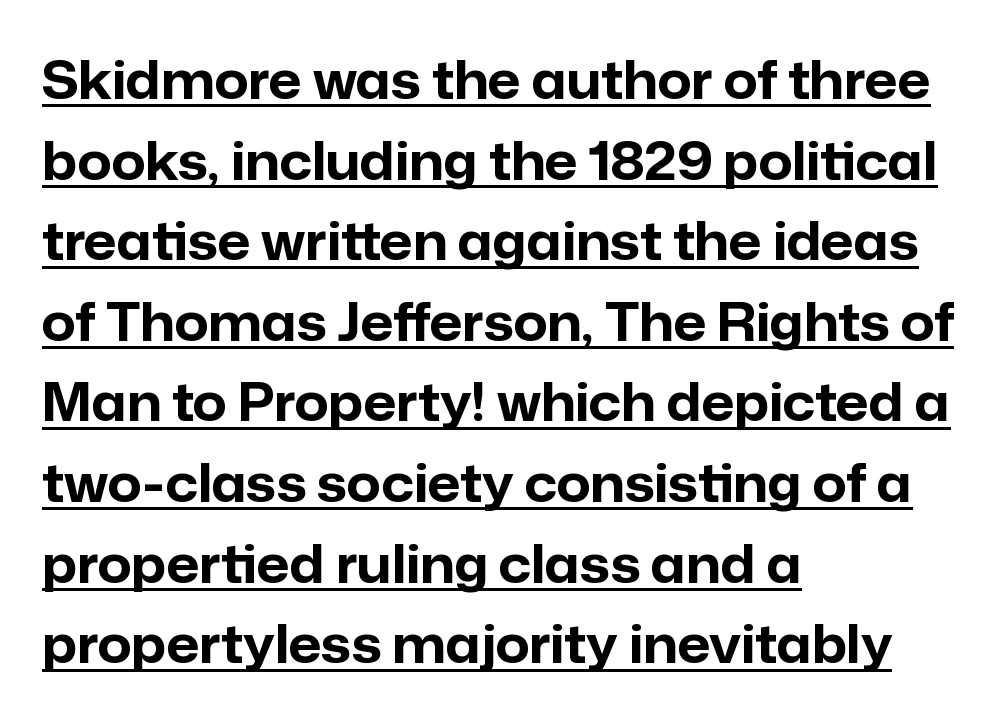
Q: Is the text bold? A: Yes.
Q: Is the text italic (slanted)? A: No, it is upright.
Q: Is the typeface a serif or a sans-serif typeface? A: Sans-serif.
Q: Is the text underlined? A: Yes.
Q: How is the paragraph aligned? A: Left-aligned.
Q: Is the spacing between letters normal or unusually wide? A: Normal.
Q: Is the spacing between lines tight, normal or loose? A: Normal.
Q: Width (condensed, normal, or wide)? A: Normal.
Q: Stroke contrast? A: Low.
Q: x-height? A: Medium.
Q: Monospaced? A: No.
